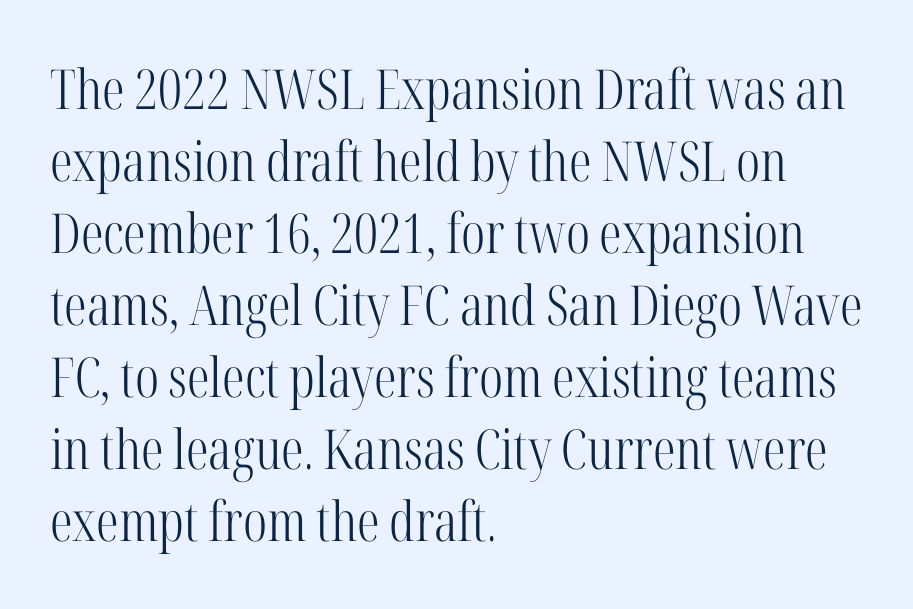
Q: Is the text bold? A: No.
Q: Is the text italic (slanted)? A: No, it is upright.
Q: Is the typeface a serif or a sans-serif typeface? A: Serif.
Q: Is the text underlined? A: No.
Q: How is the paragraph aligned? A: Left-aligned.
Q: Is the spacing between letters normal or unusually wide? A: Normal.
Q: Is the spacing between lines tight, normal or loose? A: Normal.
Q: Width (condensed, normal, or wide)? A: Condensed.
Q: Stroke contrast? A: High.
Q: x-height? A: Medium.
Q: Monospaced? A: No.
